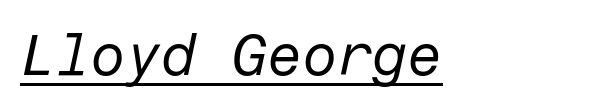
{"italic": "yes", "lean": "right", "slant_degrees": 12, "bold": "no", "weight": "regular", "width": "normal", "stroke_contrast": "low", "x_height": "medium", "underline": "yes", "letter_spacing": "normal", "letter_spacing_em": 0.0, "glyph_px": 57}
